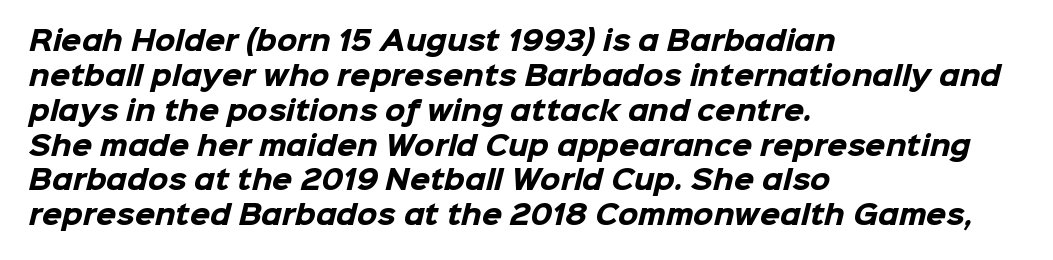
{"bold": "yes", "underline": "no", "align": "left", "line_spacing": "normal", "line_spacing_ratio": 1.34, "letter_spacing": "normal", "letter_spacing_em": 0.0, "glyph_px": 26}
